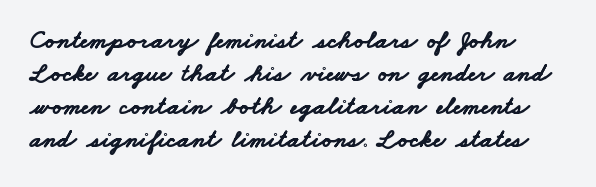
Q: Is the text bold? A: Yes.
Q: Is the text underlined? A: No.
Q: Is the spacing between letters normal or unusually wide? A: Normal.
Q: Is the spacing between lines tight, normal or loose? A: Normal.
